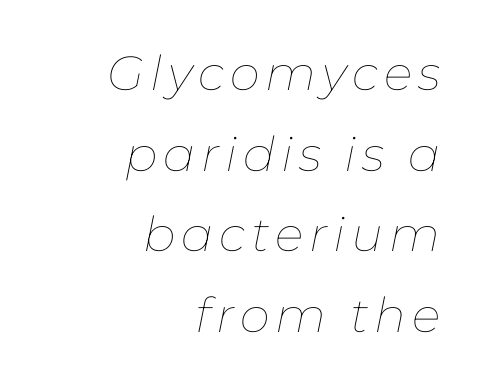
The image shows 48 px thin type, italic (leaning right); set right-aligned, normal line spacing (1.68x), not underlined; low stroke contrast and a medium x-height.
